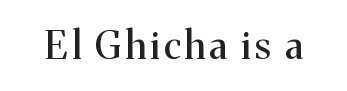
Q: Is the text italic (slanted)? A: No, it is upright.
Q: Is the typeface a serif or a sans-serif typeface? A: Serif.
Q: Is the text underlined? A: No.
Q: Width (condensed, normal, or wide)? A: Normal.
Q: Stroke contrast? A: Medium.
Q: x-height? A: Medium.
Q: Monospaced? A: No.
